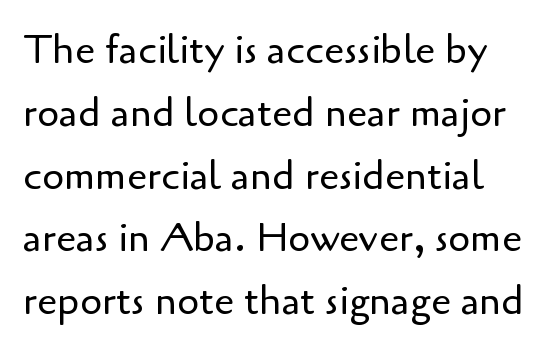
Q: Is the text bold? A: No.
Q: Is the text italic (slanted)? A: No, it is upright.
Q: Is the typeface a serif or a sans-serif typeface? A: Sans-serif.
Q: Is the text underlined? A: No.
Q: Is the spacing between letters normal or unusually wide? A: Normal.
Q: Is the spacing between lines tight, normal or loose? A: Normal.
Q: Width (condensed, normal, or wide)? A: Normal.
Q: Stroke contrast? A: Low.
Q: x-height? A: Small.
Q: Monospaced? A: No.
